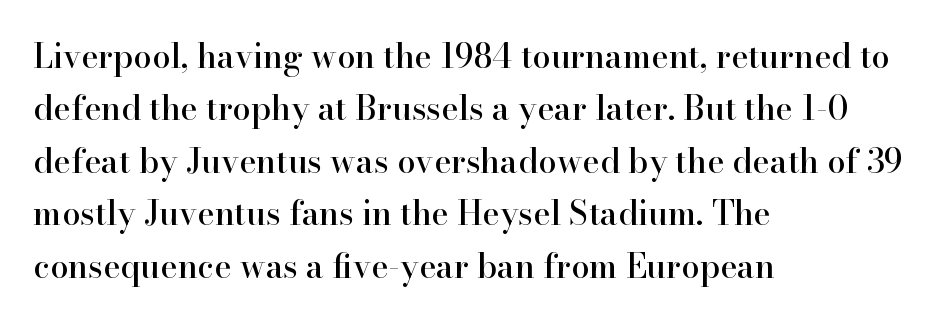
Spacing between characters is what you'd get straight out of the box. This is serif lettering, the kind often seen in printed books. Quick note: underline off. The paragraph has a hard left edge and a soft right edge. Looks like regular typesetting: each glyph gets only the width it needs.
